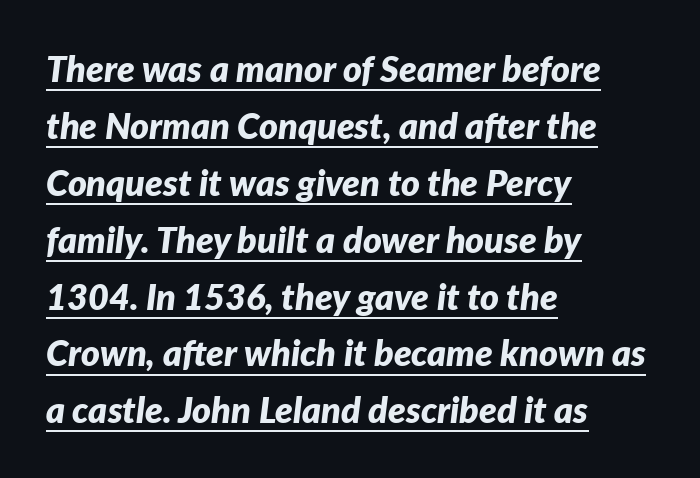
Q: Is the text bold? A: Yes.
Q: Is the text italic (slanted)? A: Yes, it leans right by about 7 degrees.
Q: Is the text underlined? A: Yes.
Q: How is the paragraph aligned? A: Left-aligned.
Q: Is the spacing between letters normal or unusually wide? A: Normal.
Q: Is the spacing between lines tight, normal or loose? A: Normal.
Q: Width (condensed, normal, or wide)? A: Normal.
Q: Stroke contrast? A: Low.
Q: x-height? A: Medium.
Q: Monospaced? A: No.
